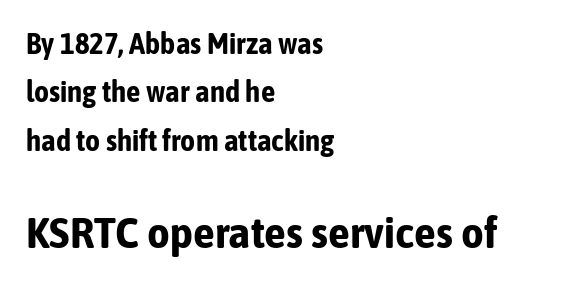
The image shows 44 px bold, condensed sans-serif type, upright; set left-aligned, normal line spacing (1.67x), normal letter spacing, not underlined; the second (bottom) block is 1.52x larger; low stroke contrast and a medium x-height.
